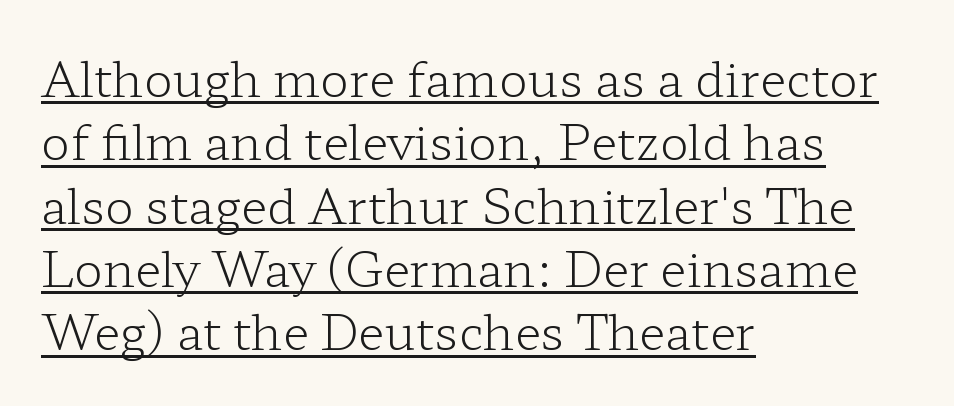
The image shows 48 px light, wide serif type, upright; set left-aligned, normal line spacing (1.32x), normal letter spacing, underlined; low stroke contrast and a medium x-height.
